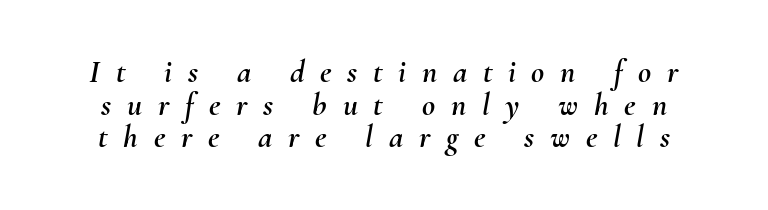
Q: Is the text italic (slanted)? A: Yes, it leans right by about 10 degrees.
Q: Is the text underlined? A: No.
Q: Is the spacing between letters normal or unusually wide? A: Unusually wide.
Q: Is the spacing between lines tight, normal or loose? A: Tight.
Q: Width (condensed, normal, or wide)? A: Normal.
Q: Stroke contrast? A: Medium.
Q: x-height? A: Small.
Q: Monospaced? A: No.
